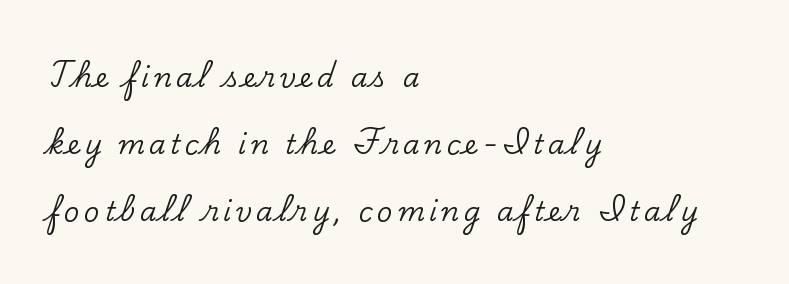
{"underline": "no", "align": "left", "line_spacing": "loose", "line_spacing_ratio": 2.49, "glyph_px": 27}
